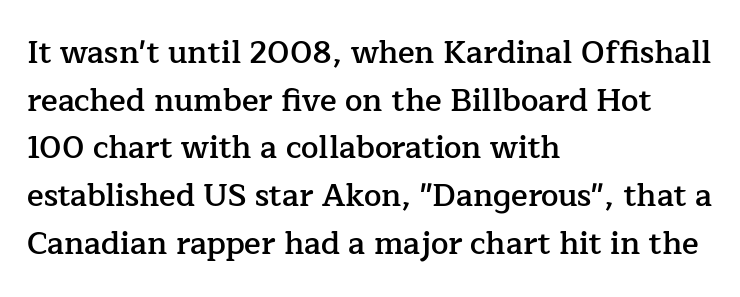
The image shows 31 px semibold serif type, upright; set left-aligned, normal line spacing (1.54x), normal letter spacing, not underlined; low stroke contrast and a medium x-height.
